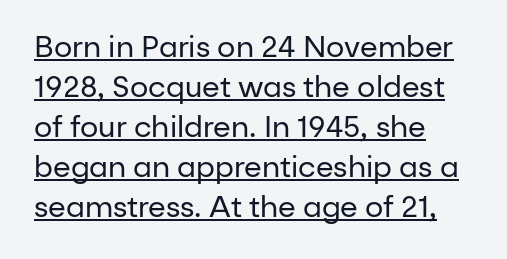
The image shows 29 px regular-weight sans-serif type, upright; set left-aligned, normal line spacing (1.38x), normal letter spacing, underlined; low stroke contrast and a medium x-height.
